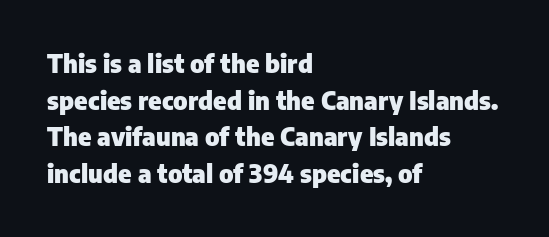
{"italic": "no", "bold": "yes", "underline": "no", "align": "left", "line_spacing": "normal", "line_spacing_ratio": 1.47, "letter_spacing": "normal", "letter_spacing_em": 0.0, "glyph_px": 25}
